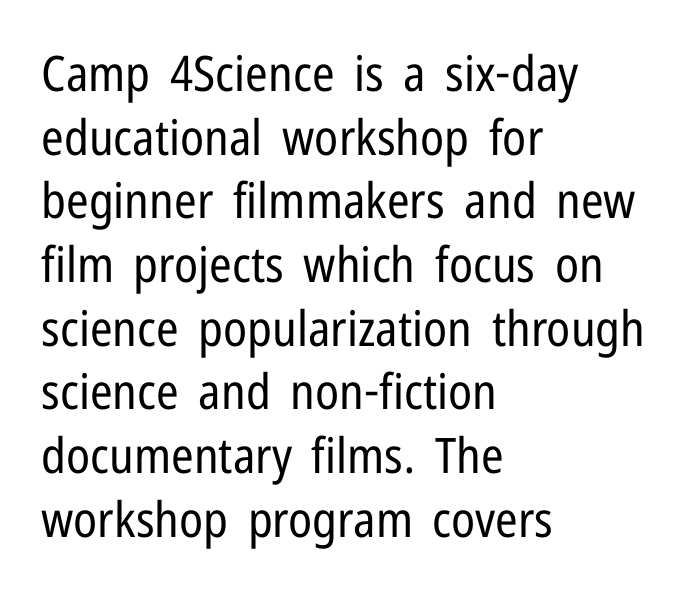
Q: Is the text bold? A: No.
Q: Is the text italic (slanted)? A: No, it is upright.
Q: Is the typeface a serif or a sans-serif typeface? A: Sans-serif.
Q: Is the text underlined? A: No.
Q: How is the paragraph aligned? A: Left-aligned.
Q: Is the spacing between letters normal or unusually wide? A: Normal.
Q: Is the spacing between lines tight, normal or loose? A: Normal.
Q: Width (condensed, normal, or wide)? A: Condensed.
Q: Stroke contrast? A: Low.
Q: x-height? A: Medium.
Q: Monospaced? A: No.
